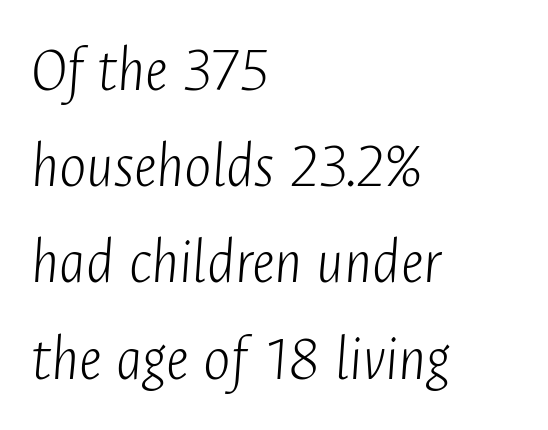
Slant detected: the letters are inclined. The rendering uses a moderate line-height, typical for paragraphs. Unbolded letterforms with no extra heft. Letters rest on an invisible, unmarked baseline.
